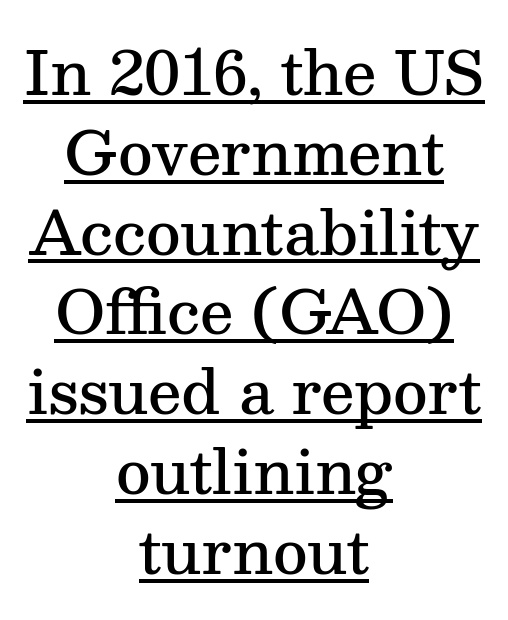
The image shows 60 px semibold serif type, upright; set centered, normal line spacing (1.33x), normal letter spacing, underlined; medium stroke contrast and a medium x-height.
